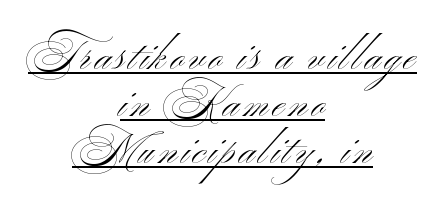
Q: Is the text bold? A: No.
Q: Is the text italic (slanted)? A: Yes.
Q: Is the typeface a serif or a sans-serif typeface? A: Sans-serif.
Q: Is the text underlined? A: Yes.
Q: How is the paragraph aligned? A: Centered.
Q: Is the spacing between lines tight, normal or loose? A: Tight.
Q: Width (condensed, normal, or wide)? A: Wide.
Q: Stroke contrast? A: Medium.
Q: x-height? A: Small.
Q: Monospaced? A: No.
